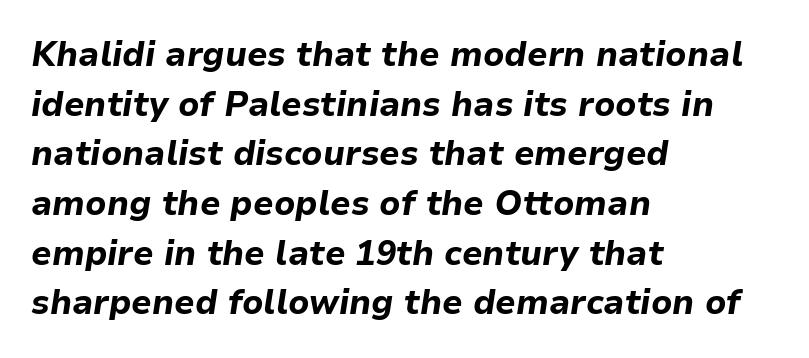
The image shows 34 px bold type, italic (leaning right); set left-aligned, normal line spacing (1.46x), normal letter spacing, not underlined; low stroke contrast and a medium x-height.
